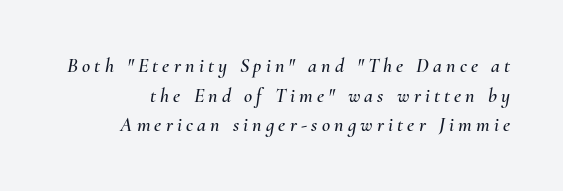
Q: Is the text italic (slanted)? A: Yes, it leans right by about 10 degrees.
Q: Is the text underlined? A: No.
Q: Is the spacing between letters normal or unusually wide? A: Unusually wide.
Q: Is the spacing between lines tight, normal or loose? A: Normal.
